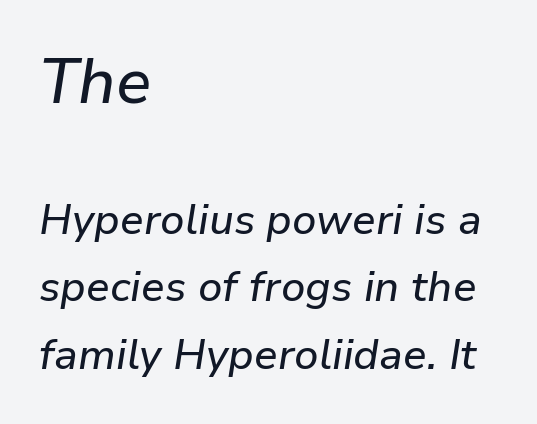
{"italic": "yes", "lean": "right", "slant_degrees": 9, "width": "normal", "stroke_contrast": "low", "x_height": "medium", "monospaced": "no", "underline": "no", "align": "left", "line_spacing": "normal", "line_spacing_ratio": 1.61, "letter_spacing": "normal", "letter_spacing_em": 0.0, "larger_block": "first", "size_ratio": 1.5, "glyph_px": 63}
